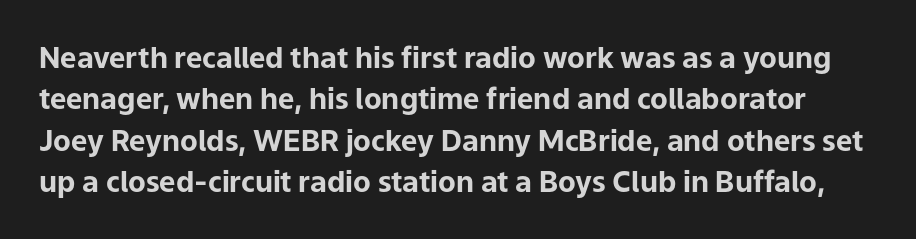
Q: Is the text bold? A: Yes.
Q: Is the text italic (slanted)? A: No, it is upright.
Q: Is the typeface a serif or a sans-serif typeface? A: Sans-serif.
Q: Is the text underlined? A: No.
Q: Is the spacing between letters normal or unusually wide? A: Normal.
Q: Is the spacing between lines tight, normal or loose? A: Normal.
Q: Width (condensed, normal, or wide)? A: Normal.
Q: Stroke contrast? A: Low.
Q: x-height? A: Medium.
Q: Monospaced? A: No.
